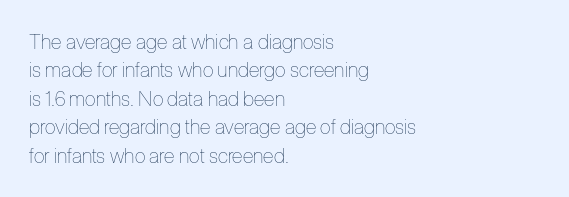
Glyph-to-glyph distance matches everyday printed text. One glance says typical: line gaps are just what's usual. A bare baseline throughout the passage. Does the lettering tilt? It doesn't — this is upright.
